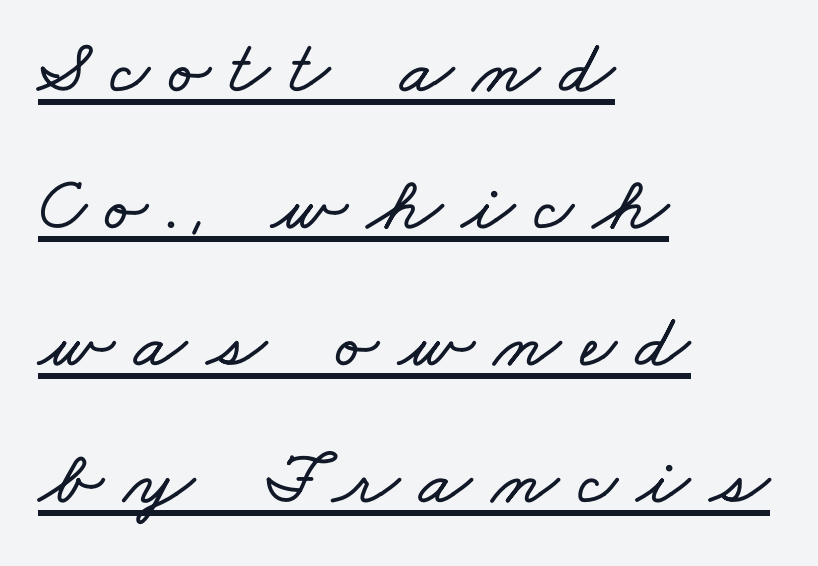
The image shows 77 px wide type; set left-aligned, line spacing 1.78x, unusually wide letter spacing (+0.26 em), underlined; low stroke contrast and a small x-height.
